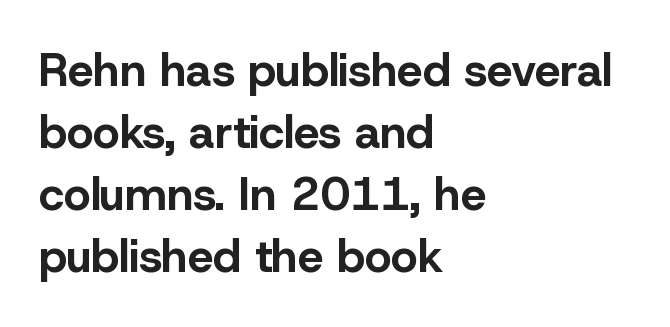
{"serif": "no", "italic": "no", "bold": "yes", "weight": "bold", "width": "normal", "stroke_contrast": "low", "x_height": "medium", "monospaced": "no", "underline": "no", "align": "left", "line_spacing": "normal", "line_spacing_ratio": 1.35, "letter_spacing": "normal", "letter_spacing_em": 0.0, "glyph_px": 46}
